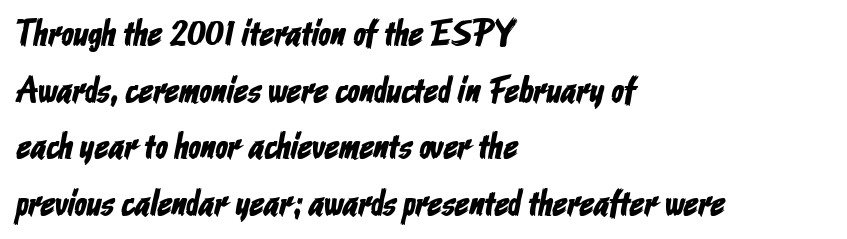
The rendering uses a moderate line-height, typical for paragraphs. Proportional: the letters do not fall into vertical columns. The compositor pushed each line to the left boundary. Nobody touched the tracking dial on this one. The gap between lines stays unmarked.
